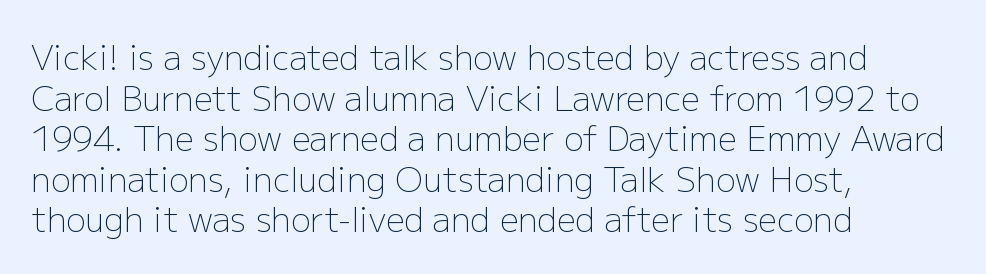
Q: Is the text bold? A: No.
Q: Is the text italic (slanted)? A: No, it is upright.
Q: Is the typeface a serif or a sans-serif typeface? A: Sans-serif.
Q: Is the text underlined? A: No.
Q: How is the paragraph aligned? A: Left-aligned.
Q: Is the spacing between letters normal or unusually wide? A: Normal.
Q: Width (condensed, normal, or wide)? A: Normal.
Q: Stroke contrast? A: Low.
Q: x-height? A: Medium.
Q: Monospaced? A: No.
